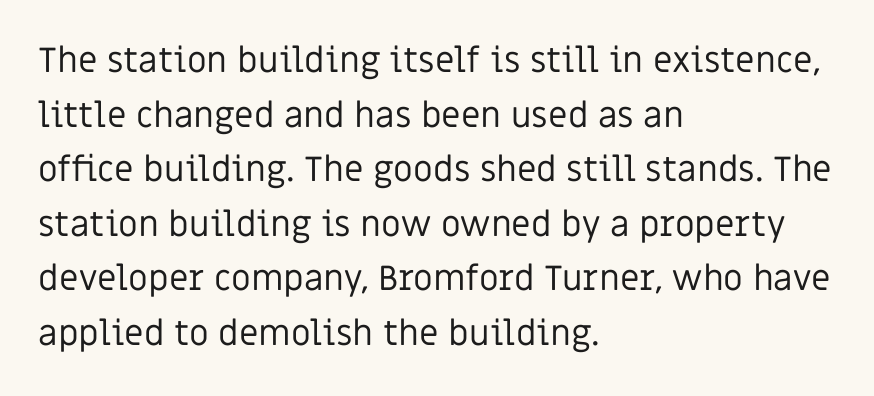
Q: Is the text bold? A: No.
Q: Is the text italic (slanted)? A: No, it is upright.
Q: Is the typeface a serif or a sans-serif typeface? A: Sans-serif.
Q: Is the text underlined? A: No.
Q: How is the paragraph aligned? A: Left-aligned.
Q: Is the spacing between letters normal or unusually wide? A: Normal.
Q: Is the spacing between lines tight, normal or loose? A: Normal.
Q: Width (condensed, normal, or wide)? A: Normal.
Q: Stroke contrast? A: Low.
Q: x-height? A: Large.
Q: Monospaced? A: No.
